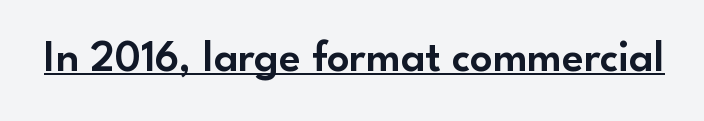
The image shows 44 px sans-serif type, upright; set normal letter spacing, underlined; low stroke contrast and a small x-height.
